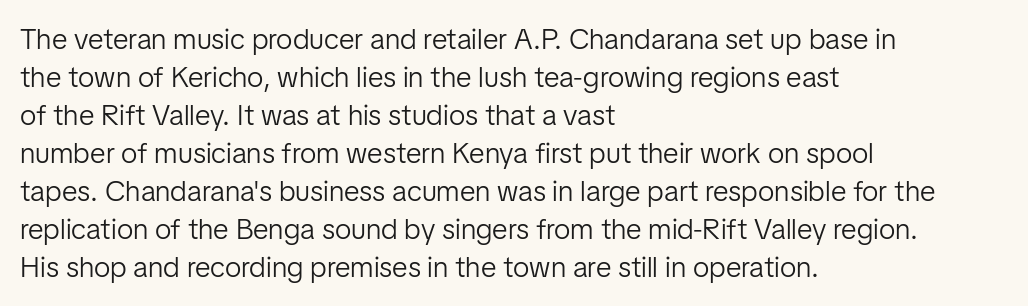
Q: Is the text bold? A: No.
Q: Is the text italic (slanted)? A: No, it is upright.
Q: Is the typeface a serif or a sans-serif typeface? A: Sans-serif.
Q: Is the text underlined? A: No.
Q: How is the paragraph aligned? A: Left-aligned.
Q: Is the spacing between letters normal or unusually wide? A: Normal.
Q: Is the spacing between lines tight, normal or loose? A: Normal.
Q: Width (condensed, normal, or wide)? A: Normal.
Q: Stroke contrast? A: Low.
Q: x-height? A: Medium.
Q: Monospaced? A: No.
